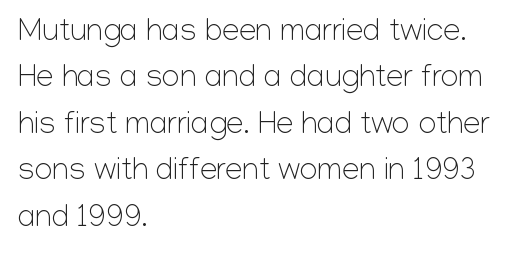
{"serif": "no", "italic": "no", "bold": "no", "weight": "light", "width": "normal", "stroke_contrast": "low", "x_height": "medium", "monospaced": "no", "underline": "no", "align": "left", "line_spacing": "normal", "line_spacing_ratio": 1.5, "letter_spacing": "normal", "letter_spacing_em": 0.0, "glyph_px": 31}
